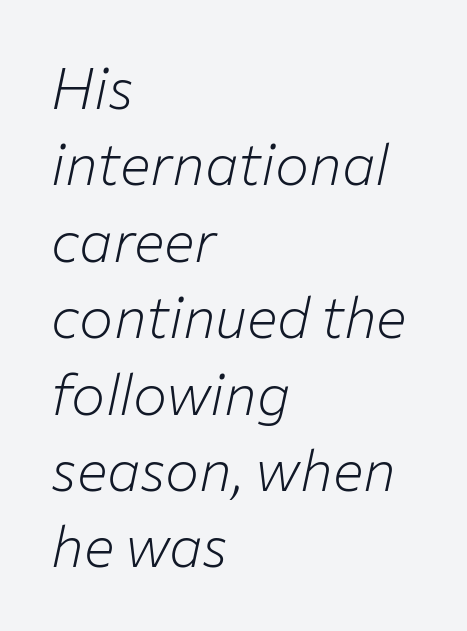
{"italic": "yes", "lean": "right", "slant_degrees": 12, "bold": "no", "weight": "light", "width": "normal", "stroke_contrast": "low", "x_height": "medium", "monospaced": "no", "underline": "no", "align": "left", "line_spacing": "normal", "line_spacing_ratio": 1.34, "letter_spacing": "normal", "letter_spacing_em": 0.0, "glyph_px": 57}
